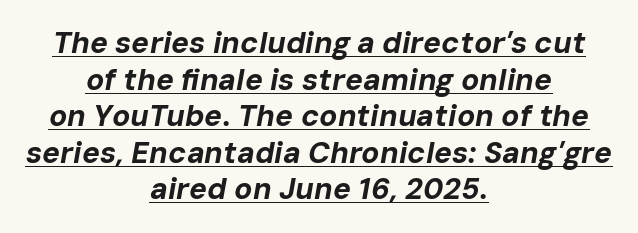
{"italic": "yes", "lean": "right", "slant_degrees": 10, "bold": "yes", "weight": "bold", "width": "normal", "stroke_contrast": "low", "x_height": "medium", "monospaced": "no", "underline": "yes", "align": "center", "line_spacing_ratio": 1.22, "letter_spacing": "normal", "letter_spacing_em": 0.0, "glyph_px": 30}
